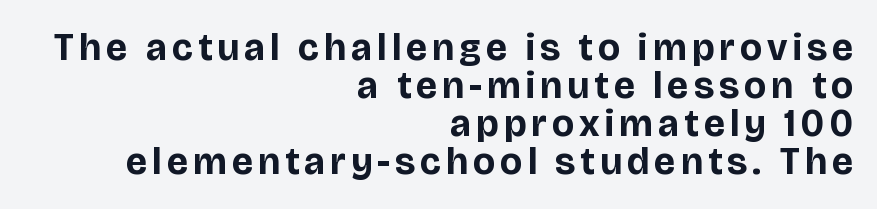
Q: Is the text bold? A: Yes.
Q: Is the text italic (slanted)? A: No, it is upright.
Q: Is the typeface a serif or a sans-serif typeface? A: Sans-serif.
Q: Is the text underlined? A: No.
Q: How is the paragraph aligned? A: Right-aligned.
Q: Is the spacing between lines tight, normal or loose? A: Tight.
Q: Width (condensed, normal, or wide)? A: Normal.
Q: Stroke contrast? A: Low.
Q: x-height? A: Large.
Q: Monospaced? A: No.
